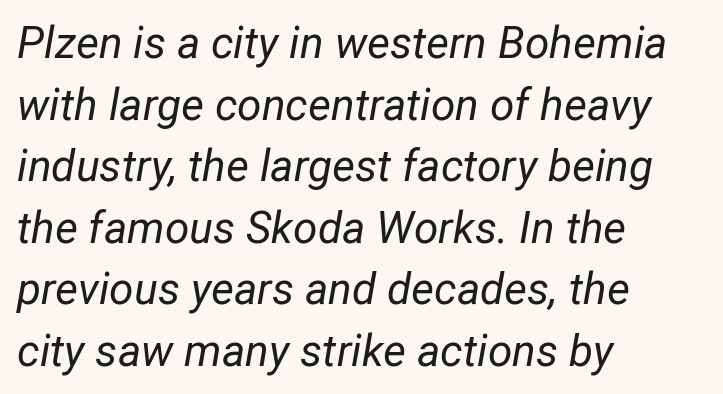
{"italic": "yes", "lean": "right", "slant_degrees": 12, "bold": "no", "weight": "regular", "width": "normal", "stroke_contrast": "low", "x_height": "medium", "monospaced": "no", "underline": "no", "align": "left", "line_spacing": "normal", "line_spacing_ratio": 1.4, "letter_spacing": "normal", "letter_spacing_em": 0.0, "glyph_px": 44}
